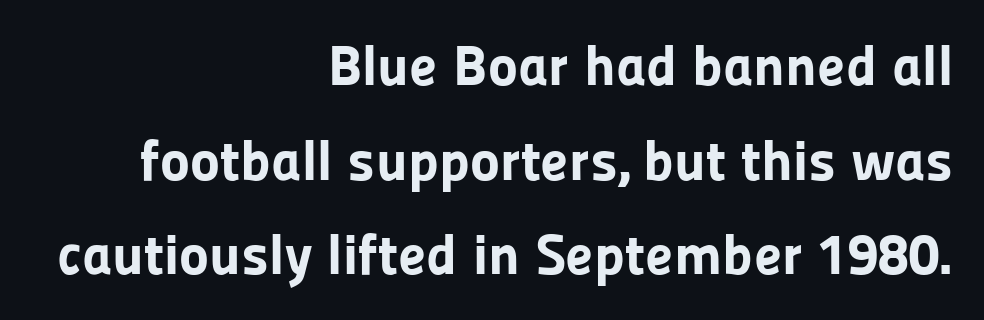
The rendering shows plain stroke endings on the letterforms — a sans-serif design. A roman cut, with each character standing at attention. The strokes are fattened all the way to bold. A typesetter would call this proportional, since set widths differ per character.
